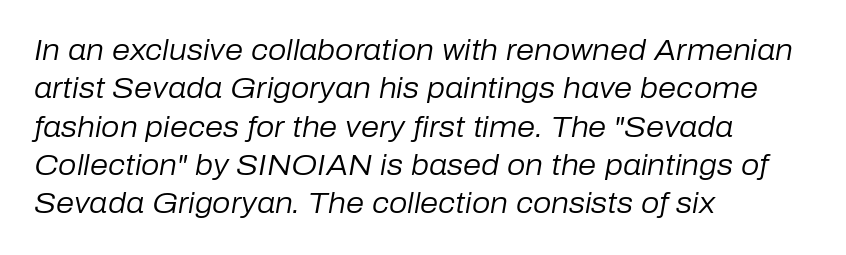
{"italic": "yes", "lean": "right", "slant_degrees": 10, "bold": "no", "weight": "regular", "width": "normal", "stroke_contrast": "low", "x_height": "medium", "monospaced": "no", "underline": "no", "align": "left", "line_spacing": "normal", "line_spacing_ratio": 1.32, "letter_spacing": "normal", "letter_spacing_em": 0.0, "glyph_px": 29}
